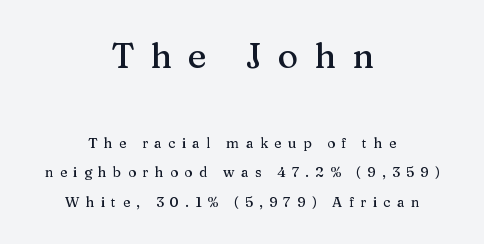
The image shows 35 px serif type, upright; set centered, loose line spacing (2.09x), unusually wide letter spacing (+0.45 em), not underlined; the first (top) block is 2.5x larger; medium stroke contrast and a medium x-height.
